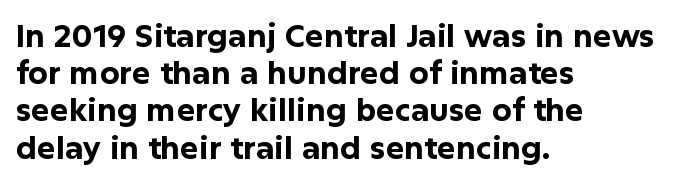
The image shows 31 px bold sans-serif type, upright; set left-aligned, line spacing 1.2x, normal letter spacing, not underlined; low stroke contrast and a medium x-height.
